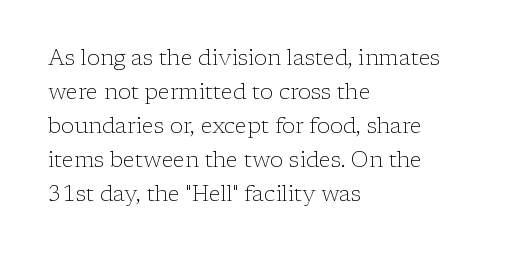
Q: Is the text bold? A: No.
Q: Is the text italic (slanted)? A: No, it is upright.
Q: Is the text underlined? A: No.
Q: How is the paragraph aligned? A: Left-aligned.
Q: Is the spacing between letters normal or unusually wide? A: Normal.
Q: Is the spacing between lines tight, normal or loose? A: Normal.
